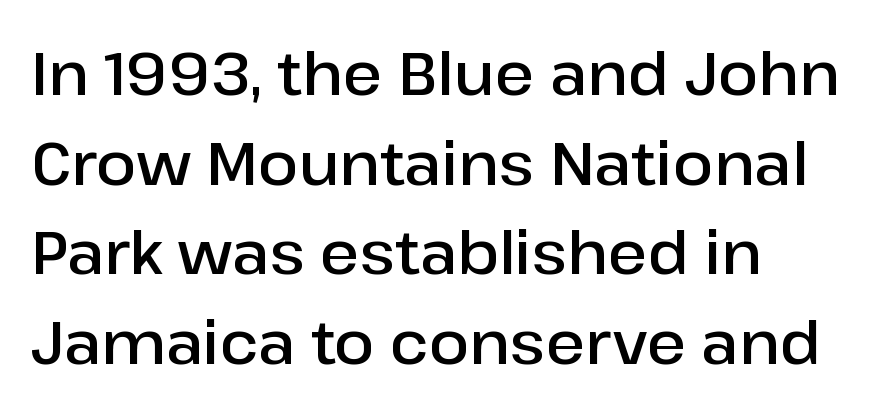
This rendering employs a face without finishing strokes, i.e., a sans-serif. The foot of each line stays bare and open. This sample has the flowing, uneven cadence of proportional lettering. Summary of vertical rhythm: regular, with standard interline spacing.
